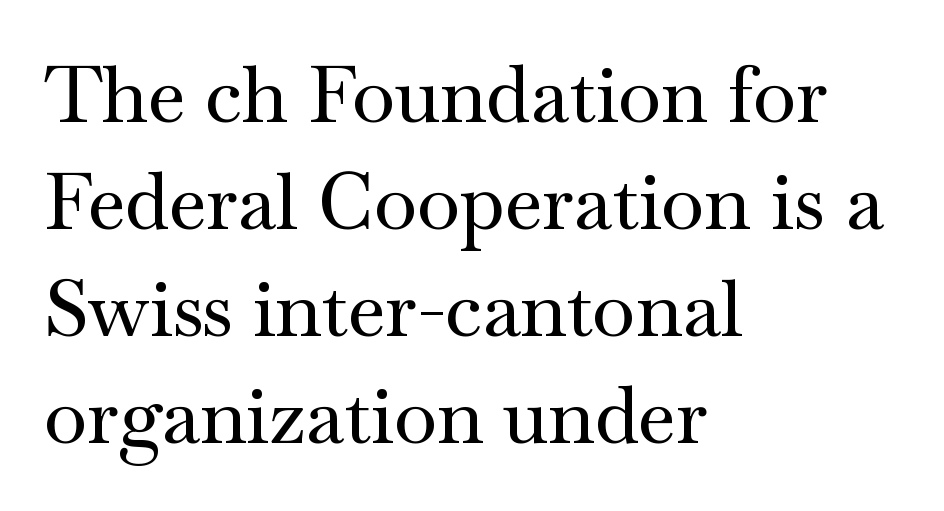
Q: Is the text italic (slanted)? A: No, it is upright.
Q: Is the typeface a serif or a sans-serif typeface? A: Serif.
Q: Is the text underlined? A: No.
Q: How is the paragraph aligned? A: Left-aligned.
Q: Is the spacing between letters normal or unusually wide? A: Normal.
Q: Is the spacing between lines tight, normal or loose? A: Normal.
Q: Width (condensed, normal, or wide)? A: Wide.
Q: Stroke contrast? A: Medium.
Q: x-height? A: Small.
Q: Monospaced? A: No.
